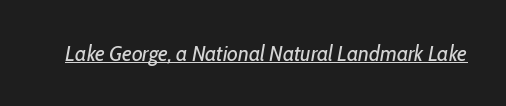
Is the type heavy? It reads as light-to-regular instead. This is underlined copy, the kind a proofreader might mark for attention. There's an unmistakable incline to the writing here. These lines keep a tight, regular rhythm from letter to letter.
